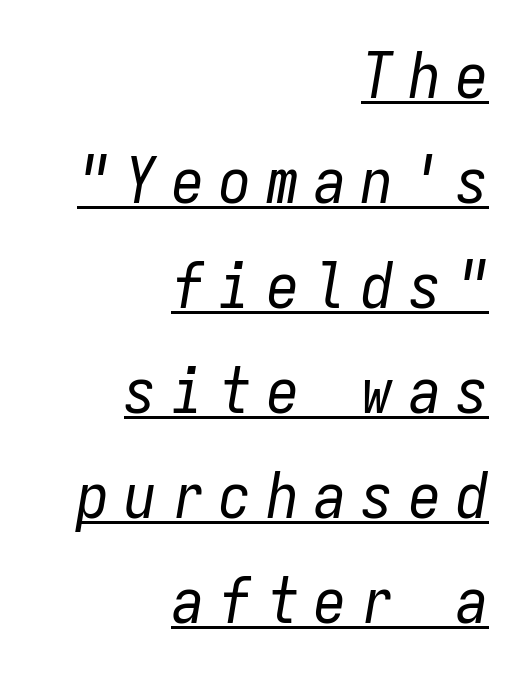
Q: Is the text bold? A: No.
Q: Is the text italic (slanted)? A: Yes, it leans right by about 9 degrees.
Q: Is the text underlined? A: Yes.
Q: How is the paragraph aligned? A: Right-aligned.
Q: Is the spacing between letters normal or unusually wide? A: Unusually wide.
Q: Is the spacing between lines tight, normal or loose? A: Normal.
Q: Width (condensed, normal, or wide)? A: Condensed.
Q: Stroke contrast? A: Low.
Q: x-height? A: Medium.
Q: Monospaced? A: Yes.
